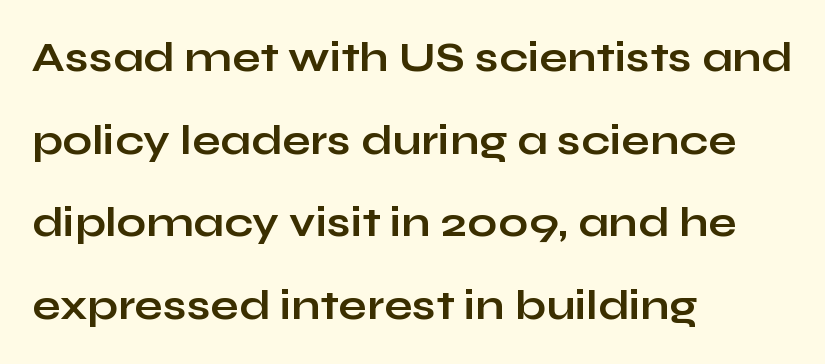
{"serif": "no", "italic": "no", "bold": "yes", "weight": "bold", "width": "wide", "stroke_contrast": "low", "x_height": "medium", "monospaced": "no", "underline": "no", "align": "left", "line_spacing": "loose", "line_spacing_ratio": 1.97, "letter_spacing": "normal", "letter_spacing_em": 0.0, "glyph_px": 42}
